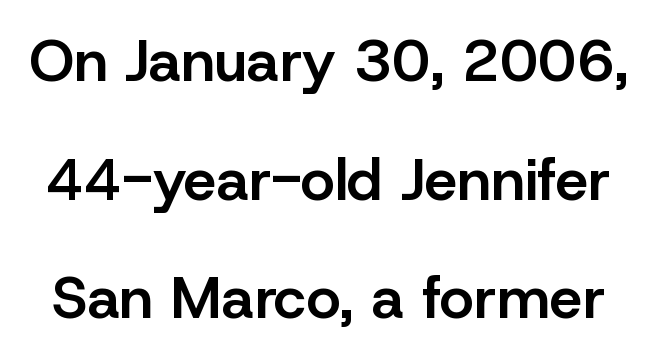
Q: Is the text bold? A: Semi-bold.
Q: Is the text italic (slanted)? A: No, it is upright.
Q: Is the typeface a serif or a sans-serif typeface? A: Sans-serif.
Q: Is the text underlined? A: No.
Q: Is the spacing between letters normal or unusually wide? A: Normal.
Q: Is the spacing between lines tight, normal or loose? A: Loose.
Q: Width (condensed, normal, or wide)? A: Normal.
Q: Stroke contrast? A: Low.
Q: x-height? A: Medium.
Q: Monospaced? A: No.
